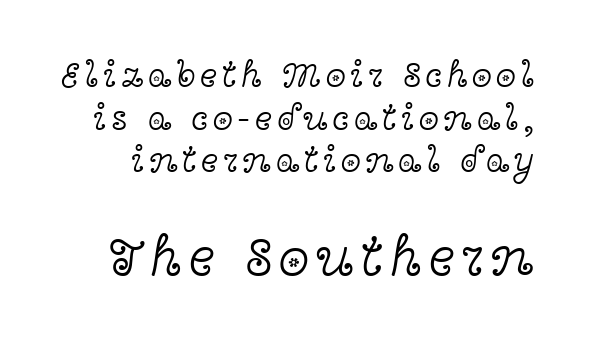
{"serif": "yes", "italic": "no", "bold": "no", "weight": "light", "width": "wide", "x_height": "medium", "monospaced": "no", "underline": "no", "line_spacing": "tight", "line_spacing_ratio": 1.15, "larger_block": "second", "size_ratio": 1.51, "glyph_px": 56}
